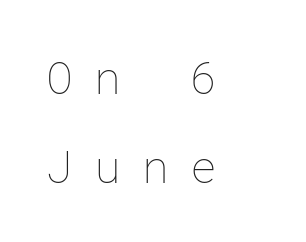
Beneath every word, the page is bare. Successive baselines arrive slowly, with a big drop between each. Every character sits straight up, as roman type does. This sample is left-justified, so line endings fall wherever the words run out.
